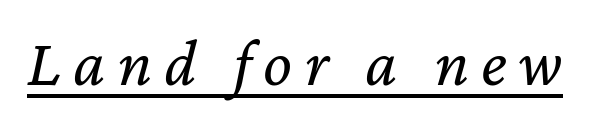
{"italic": "yes", "lean": "right", "slant_degrees": 12, "bold": "no", "weight": "regular", "width": "normal", "stroke_contrast": "low", "x_height": "medium", "monospaced": "no", "underline": "yes", "glyph_px": 68}
